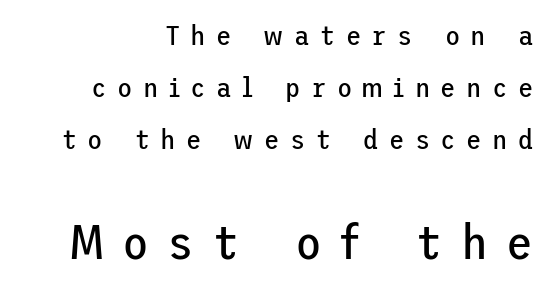
Q: Is the text bold? A: No.
Q: Is the text italic (slanted)? A: No, it is upright.
Q: Is the typeface a serif or a sans-serif typeface? A: Sans-serif.
Q: Is the text underlined? A: No.
Q: Is the spacing between letters normal or unusually wide? A: Unusually wide.
Q: Which block of text is set in a larger size, the first (top) or the second (bottom)? A: The second (bottom) one.
Q: Width (condensed, normal, or wide)? A: Normal.
Q: Stroke contrast? A: Low.
Q: x-height? A: Medium.
